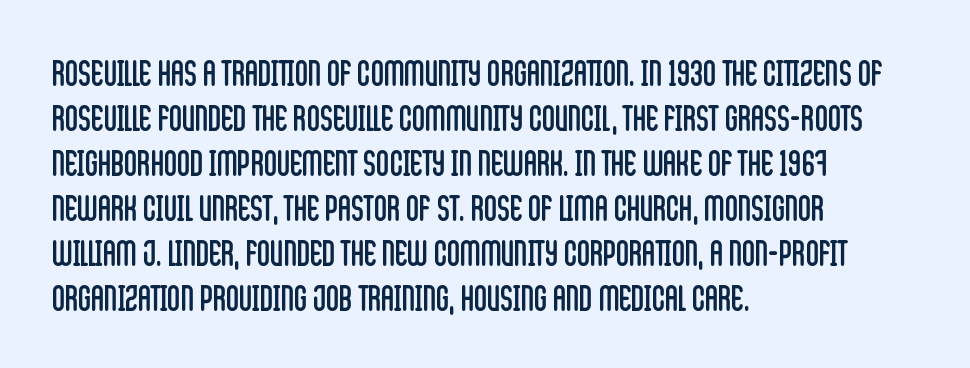
Nobody drew a line under any word here. The face used here is a sans, in the tradition of grotesques and geometrics. These lines stack with their left ends in a neat column. Nope, not italic — everything's standing straight. Letters have the restrained weight of plain body copy at most. Successive baselines arrive at the customary interval.
